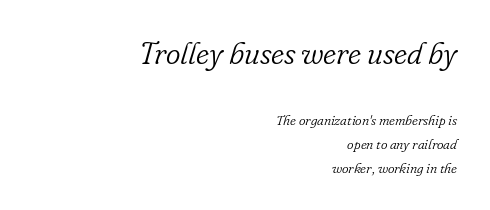
The image shows 31 px light serif type, italic (leaning right); set right-aligned, line spacing 1.71x, normal letter spacing, not underlined; the first (top) block is 2.21x larger; low stroke contrast and a small x-height.
